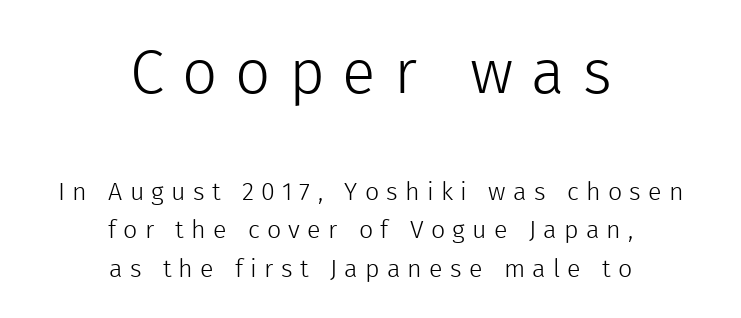
{"serif": "no", "italic": "no", "bold": "no", "weight": "light", "width": "normal", "x_height": "medium", "monospaced": "no", "underline": "no", "align": "center", "line_spacing": "normal", "line_spacing_ratio": 1.55, "letter_spacing": "wide", "letter_spacing_em": 0.29, "larger_block": "first", "size_ratio": 2.48, "glyph_px": 62}
